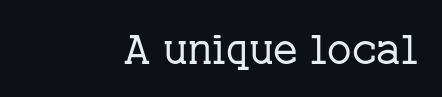
The image shows 42 px regular-weight serif type, upright; set right-aligned, normal letter spacing, not underlined; low stroke contrast and a medium x-height.
